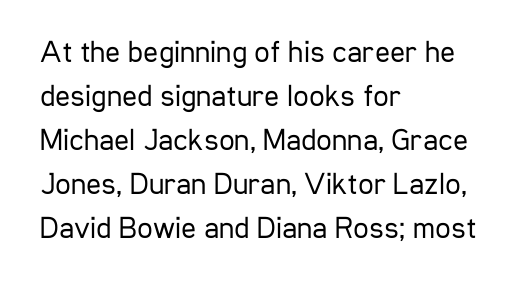
Q: Is the text bold? A: No.
Q: Is the text italic (slanted)? A: No, it is upright.
Q: Is the typeface a serif or a sans-serif typeface? A: Sans-serif.
Q: Is the text underlined? A: No.
Q: How is the paragraph aligned? A: Left-aligned.
Q: Is the spacing between letters normal or unusually wide? A: Normal.
Q: Is the spacing between lines tight, normal or loose? A: Normal.
Q: Width (condensed, normal, or wide)? A: Condensed.
Q: Stroke contrast? A: Low.
Q: x-height? A: Medium.
Q: Monospaced? A: No.
